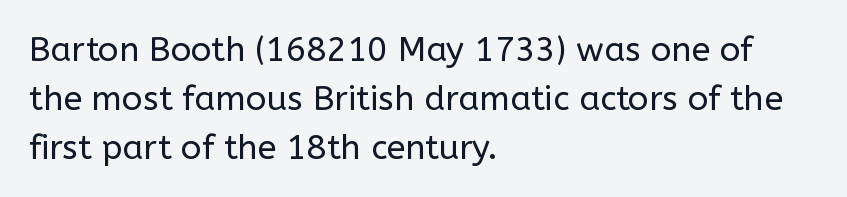
Only glyphs here, with clear space below each row. This reads as an unemphasized weight, regular at the heaviest. The typography opts for an upright posture over an oblique one. You could not count columns in this text — the font is proportionally spaced. The rows are spaced the way most documents space them. Each word holds together tightly as a unit, with standard inter-letter gaps.
